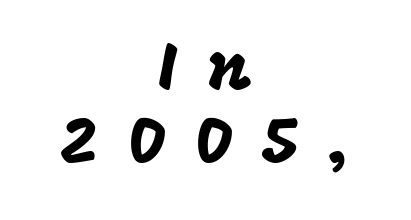
{"serif": "no", "width": "normal", "stroke_contrast": "low", "x_height": "large", "monospaced": "no", "underline": "no", "align": "center", "line_spacing": "tight", "line_spacing_ratio": 1.08, "letter_spacing": "wide", "letter_spacing_em": 0.44, "glyph_px": 68}
